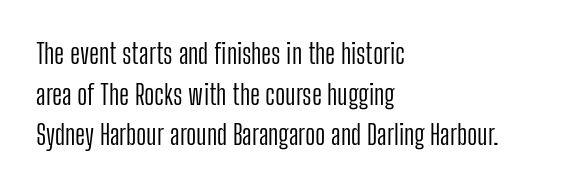
{"serif": "no", "italic": "no", "bold": "no", "weight": "light", "width": "condensed", "stroke_contrast": "low", "x_height": "medium", "monospaced": "no", "underline": "no", "align": "left", "line_spacing": "normal", "line_spacing_ratio": 1.45, "letter_spacing": "normal", "letter_spacing_em": 0.0, "glyph_px": 28}
